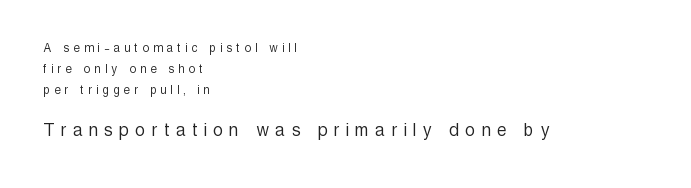
Q: Is the text bold? A: No.
Q: Is the text italic (slanted)? A: No, it is upright.
Q: Is the text underlined? A: No.
Q: How is the paragraph aligned? A: Left-aligned.
Q: Is the spacing between letters normal or unusually wide? A: Unusually wide.
Q: Is the spacing between lines tight, normal or loose? A: Normal.
Q: Which block of text is set in a larger size, the first (top) or the second (bottom)? A: The second (bottom) one.
